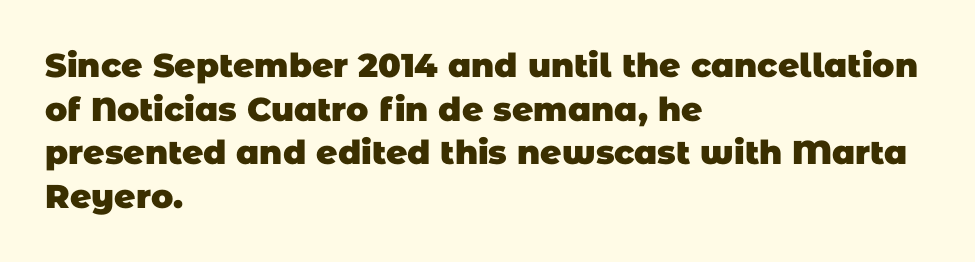
How are the letters spaced? Ordinarily, with no added tracking. The space directly below the letters is spotless. Each line starts at the same left margin while the right side varies. Note: no serifs on the glyphs. These lines are rendered in a variable-pitch font.
